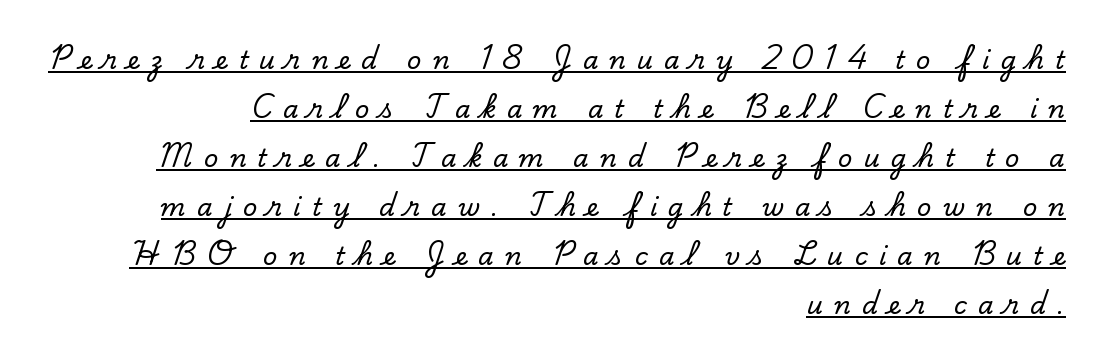
Display-style spreading of the glyphs; the letterfit is very open. These lines stand farther apart than default settings would place them. Emphasis is given by a line drawn under the lettering. The paragraph has a hard right edge and a soft left edge.
